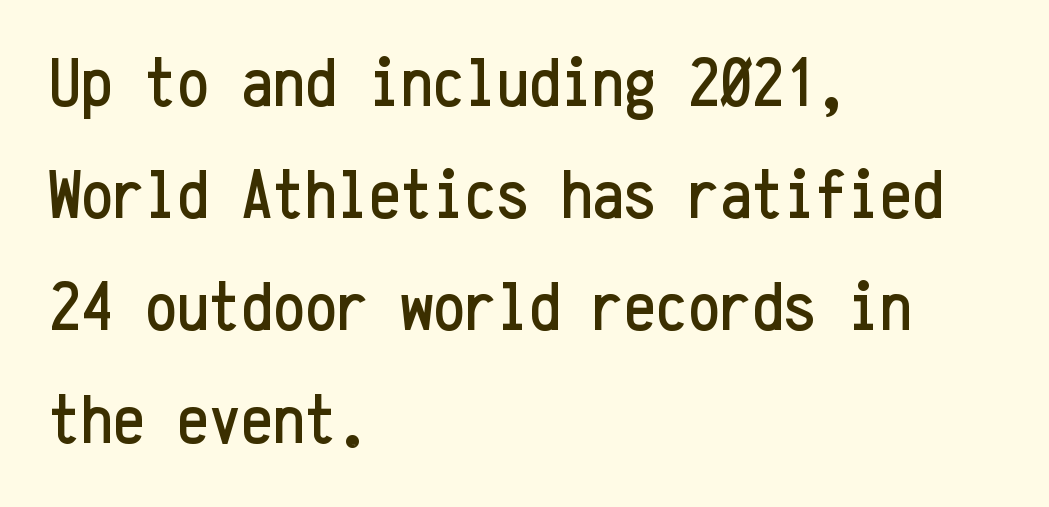
Q: Is the text italic (slanted)? A: No, it is upright.
Q: Is the typeface a serif or a sans-serif typeface? A: Sans-serif.
Q: Is the text underlined? A: No.
Q: How is the paragraph aligned? A: Left-aligned.
Q: Is the spacing between letters normal or unusually wide? A: Normal.
Q: Is the spacing between lines tight, normal or loose? A: Normal.
Q: Width (condensed, normal, or wide)? A: Condensed.
Q: Stroke contrast? A: Low.
Q: x-height? A: Medium.
Q: Monospaced? A: Yes.
